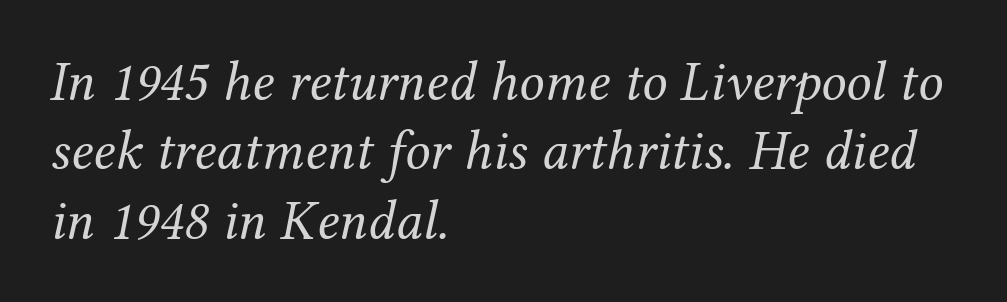
Q: Is the text bold? A: No.
Q: Is the text italic (slanted)? A: Yes, it leans right by about 12 degrees.
Q: Is the typeface a serif or a sans-serif typeface? A: Serif.
Q: Is the text underlined? A: No.
Q: How is the paragraph aligned? A: Left-aligned.
Q: Is the spacing between letters normal or unusually wide? A: Normal.
Q: Width (condensed, normal, or wide)? A: Normal.
Q: Stroke contrast? A: Medium.
Q: x-height? A: Medium.
Q: Monospaced? A: No.
